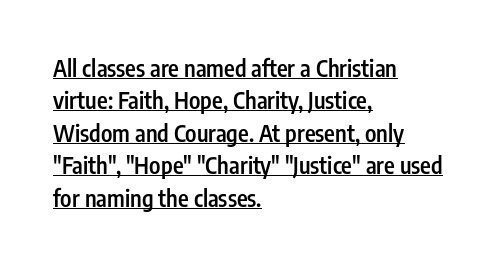
The image shows 23 px text type, upright; set left-aligned, normal line spacing (1.41x), normal letter spacing, underlined.
